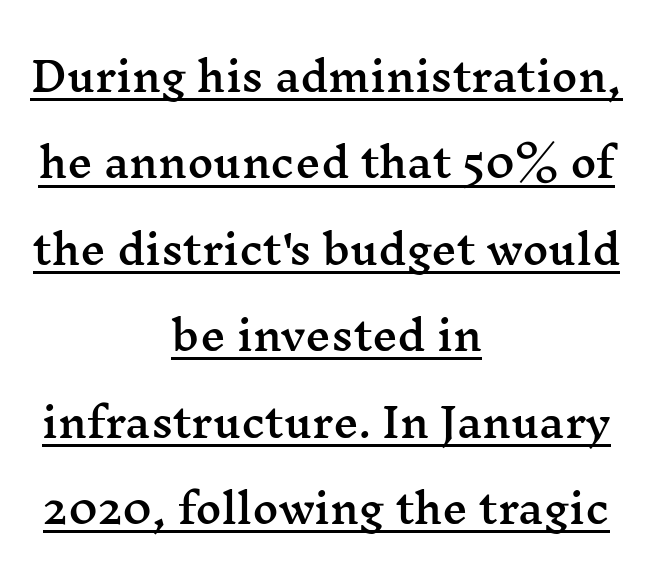
The image shows 40 px wide serif type, upright; set centered, loose line spacing (2.16x), normal letter spacing, underlined; medium stroke contrast and a medium x-height.
